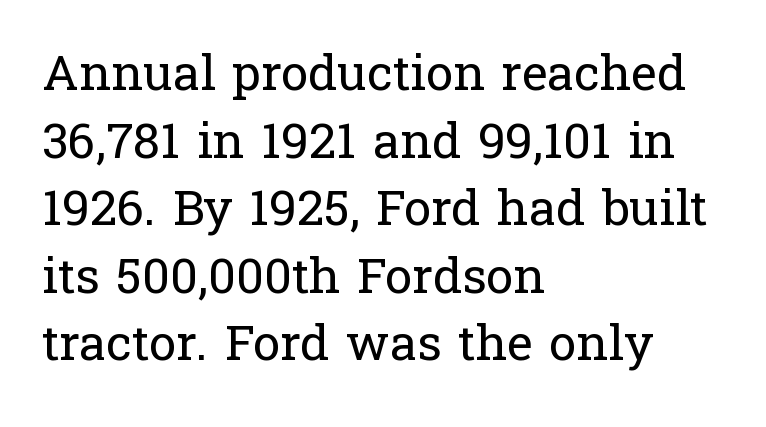
The image shows 49 px regular-weight serif type, upright; set left-aligned, normal line spacing (1.38x), normal letter spacing, not underlined; low stroke contrast and a medium x-height.
